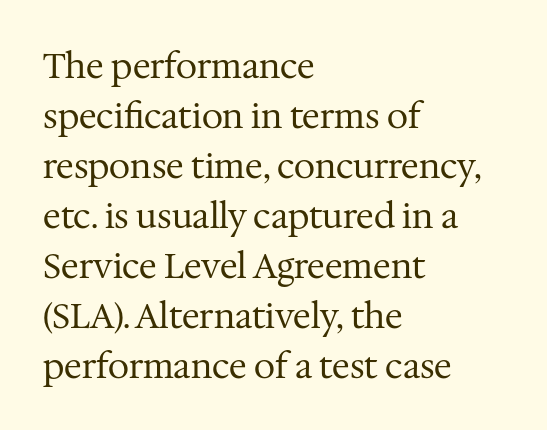
{"serif": "yes", "italic": "no", "bold": "no", "weight": "regular", "width": "normal", "stroke_contrast": "medium", "x_height": "medium", "monospaced": "no", "underline": "no", "align": "left", "line_spacing": "normal", "line_spacing_ratio": 1.47, "letter_spacing": "normal", "letter_spacing_em": 0.0, "glyph_px": 34}
